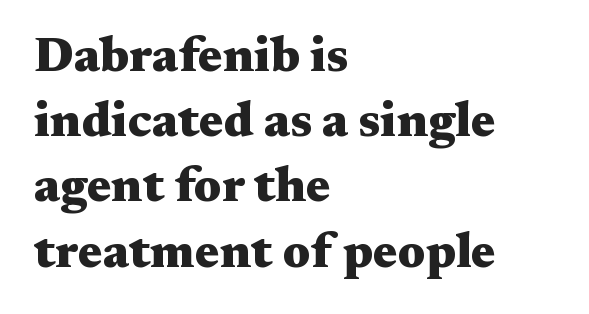
{"serif": "yes", "italic": "no", "bold": "yes", "weight": "heavy", "width": "wide", "stroke_contrast": "medium", "x_height": "medium", "monospaced": "no", "underline": "no", "align": "left", "line_spacing": "normal", "line_spacing_ratio": 1.33, "letter_spacing": "normal", "letter_spacing_em": 0.0, "glyph_px": 49}
